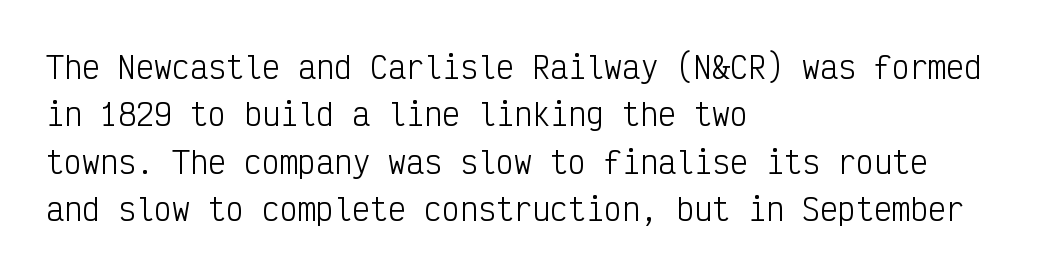
Q: Is the text bold? A: No.
Q: Is the text italic (slanted)? A: No, it is upright.
Q: Is the typeface a serif or a sans-serif typeface? A: Sans-serif.
Q: Is the text underlined? A: No.
Q: How is the paragraph aligned? A: Left-aligned.
Q: Is the spacing between letters normal or unusually wide? A: Normal.
Q: Is the spacing between lines tight, normal or loose? A: Normal.
Q: Width (condensed, normal, or wide)? A: Condensed.
Q: Stroke contrast? A: Low.
Q: x-height? A: Medium.
Q: Monospaced? A: Yes.
